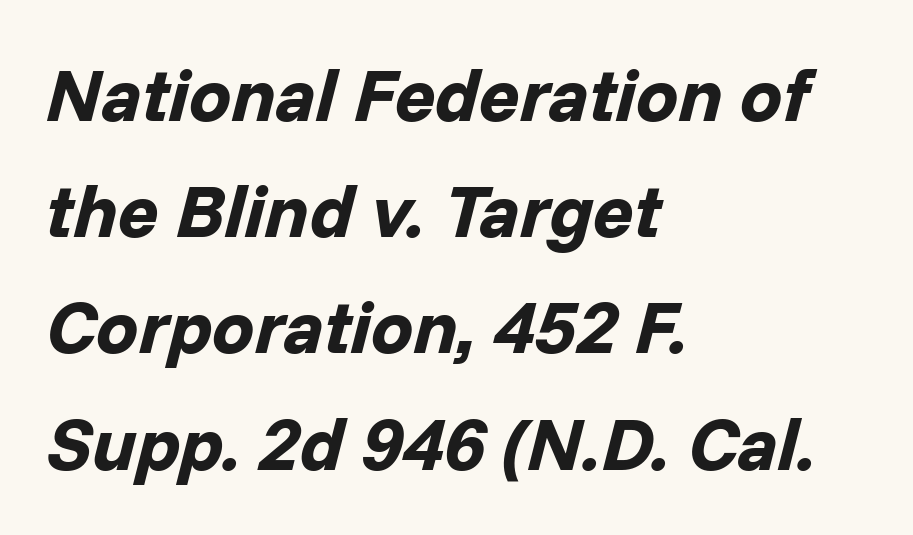
The image shows 75 px bold type, italic (leaning right); set left-aligned, normal line spacing (1.55x), normal letter spacing, not underlined; low stroke contrast and a medium x-height.
